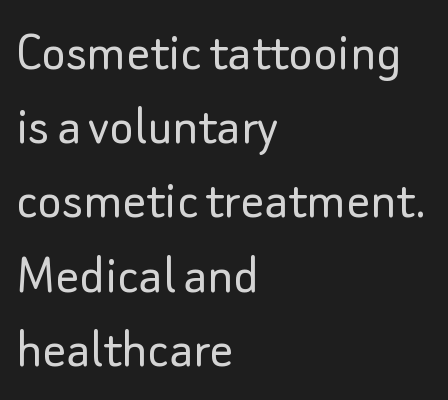
The font sits on the lighter half of the weight spectrum, regular included. The passage is arranged the way most books set body copy — flush left. This sample uses plain, unmodified letter spacing. The font's upright variant was chosen for this text. The rendering uses natural spacing where letterforms have individual widths.
